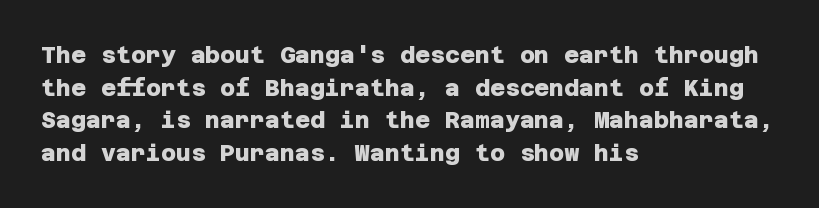
Q: Is the text bold? A: Yes.
Q: Is the text underlined? A: No.
Q: How is the paragraph aligned? A: Left-aligned.
Q: Is the spacing between letters normal or unusually wide? A: Normal.
Q: Is the spacing between lines tight, normal or loose? A: Normal.
